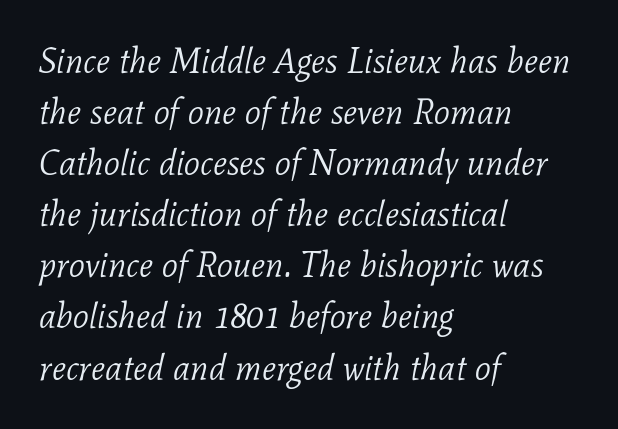
Q: Is the text bold? A: No.
Q: Is the text italic (slanted)? A: Yes, it leans right by about 11 degrees.
Q: Is the typeface a serif or a sans-serif typeface? A: Serif.
Q: Is the text underlined? A: No.
Q: How is the paragraph aligned? A: Left-aligned.
Q: Is the spacing between letters normal or unusually wide? A: Normal.
Q: Is the spacing between lines tight, normal or loose? A: Normal.
Q: Width (condensed, normal, or wide)? A: Normal.
Q: Stroke contrast? A: Low.
Q: x-height? A: Medium.
Q: Monospaced? A: No.
